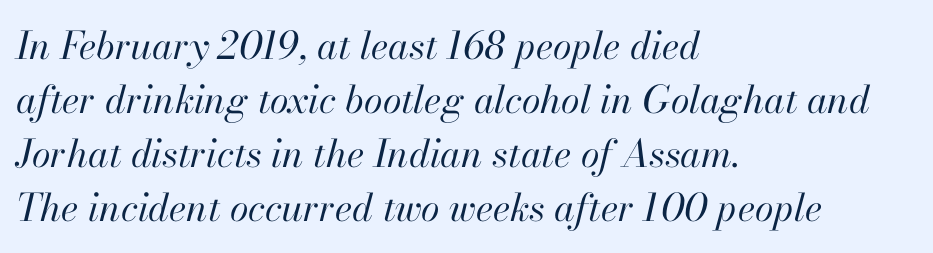
{"italic": "yes", "lean": "right", "slant_degrees": 13, "bold": "no", "weight": "regular", "width": "normal", "stroke_contrast": "high", "x_height": "small", "monospaced": "no", "underline": "no", "align": "left", "line_spacing": "normal", "line_spacing_ratio": 1.42, "letter_spacing": "normal", "letter_spacing_em": 0.0, "glyph_px": 38}
